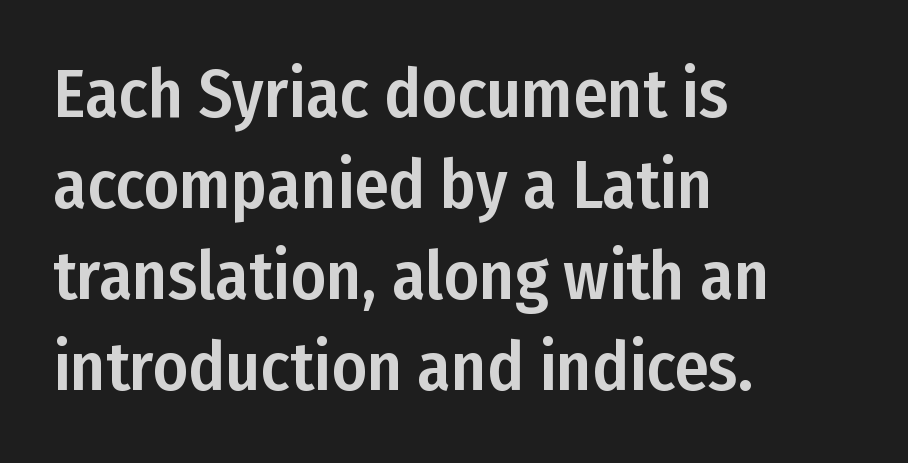
The image shows 68 px condensed sans-serif type, upright; set left-aligned, normal line spacing (1.34x), normal letter spacing, not underlined; low stroke contrast and a medium x-height.
